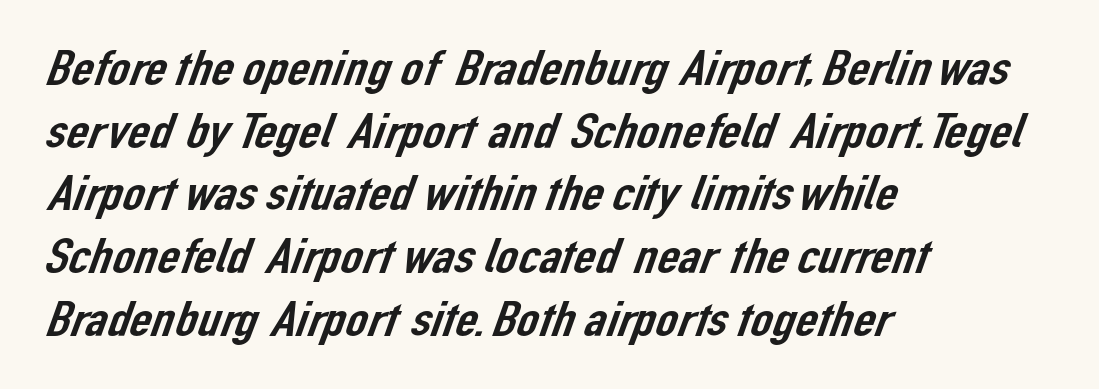
The image shows 49 px sans-serif type; set left-aligned, normal line spacing (1.28x), normal letter spacing, not underlined; low stroke contrast and a medium x-height.
